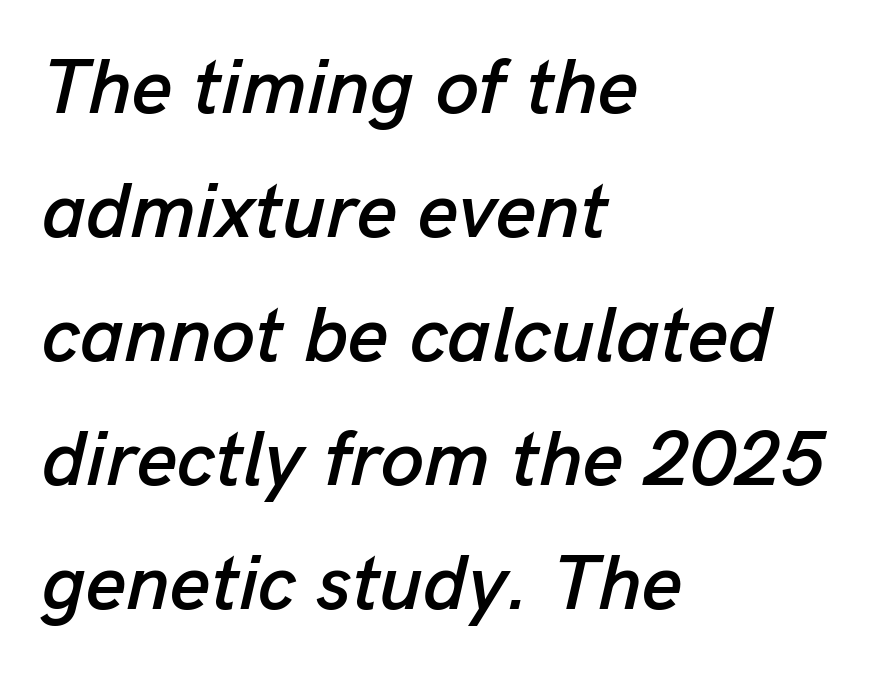
The image shows 78 px text type, italic (leaning right); set left-aligned, normal line spacing (1.59x), normal letter spacing, not underlined; low stroke contrast and a medium x-height.
